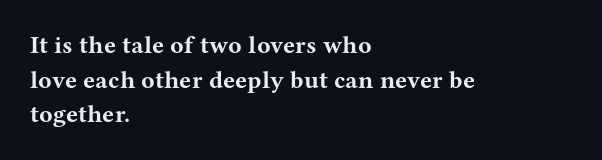
{"italic": "no", "bold": "yes", "underline": "no", "align": "left", "line_spacing": "normal", "line_spacing_ratio": 1.39, "letter_spacing": "normal", "letter_spacing_em": 0.0, "glyph_px": 25}
